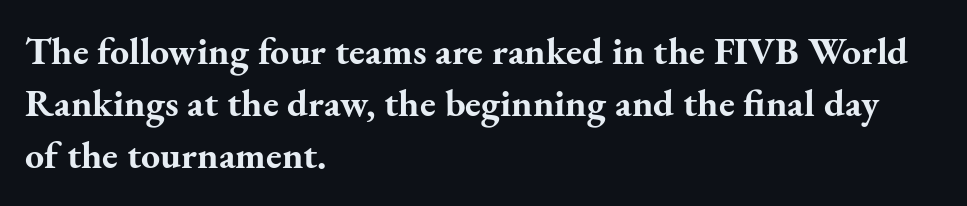
{"serif": "yes", "italic": "no", "bold": "yes", "weight": "bold", "width": "normal", "stroke_contrast": "medium", "x_height": "small", "monospaced": "no", "underline": "no", "align": "left", "line_spacing": "normal", "line_spacing_ratio": 1.37, "letter_spacing": "normal", "letter_spacing_em": 0.0, "glyph_px": 38}
